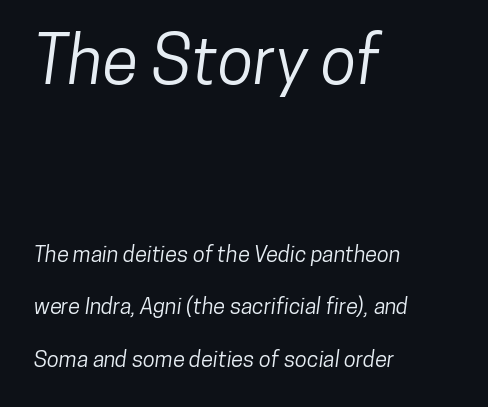
The image shows 66 px condensed sans-serif type; set left-aligned, loose line spacing (2.39x), normal letter spacing, not underlined; the first (top) block is 3.0x larger; low stroke contrast and a medium x-height.
